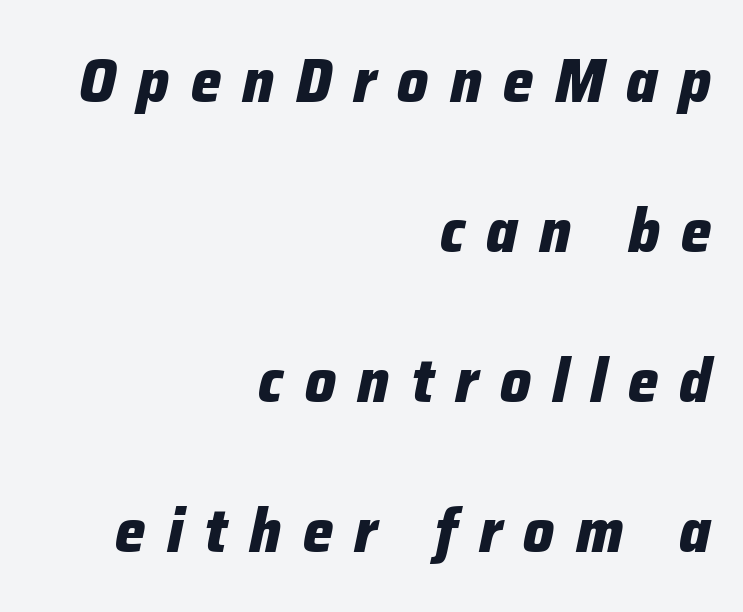
{"italic": "yes", "lean": "right", "slant_degrees": 12, "bold": "yes", "weight": "heavy", "width": "normal", "stroke_contrast": "low", "x_height": "medium", "monospaced": "no", "underline": "no", "align": "right", "line_spacing": "loose", "line_spacing_ratio": 2.46, "letter_spacing": "wide", "letter_spacing_em": 0.35, "glyph_px": 61}
